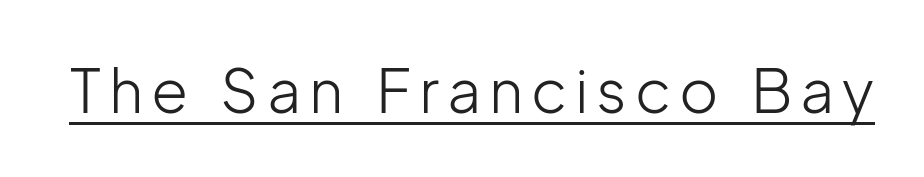
Q: Is the text bold? A: No.
Q: Is the text italic (slanted)? A: No, it is upright.
Q: Is the typeface a serif or a sans-serif typeface? A: Sans-serif.
Q: Is the text underlined? A: Yes.
Q: Width (condensed, normal, or wide)? A: Normal.
Q: Stroke contrast? A: Low.
Q: x-height? A: Medium.
Q: Monospaced? A: No.
